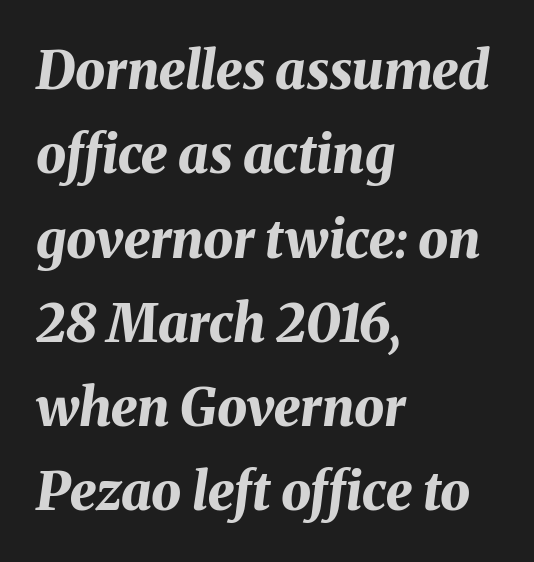
The image shows 53 px bold type, italic (leaning right); set left-aligned, normal line spacing (1.59x), normal letter spacing, not underlined; medium stroke contrast and a medium x-height.
